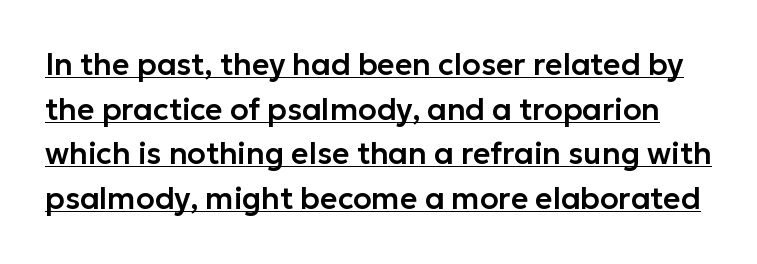
{"serif": "no", "italic": "no", "width": "normal", "stroke_contrast": "low", "x_height": "medium", "monospaced": "no", "underline": "yes", "line_spacing": "normal", "line_spacing_ratio": 1.49, "letter_spacing": "normal", "letter_spacing_em": 0.0, "glyph_px": 30}
